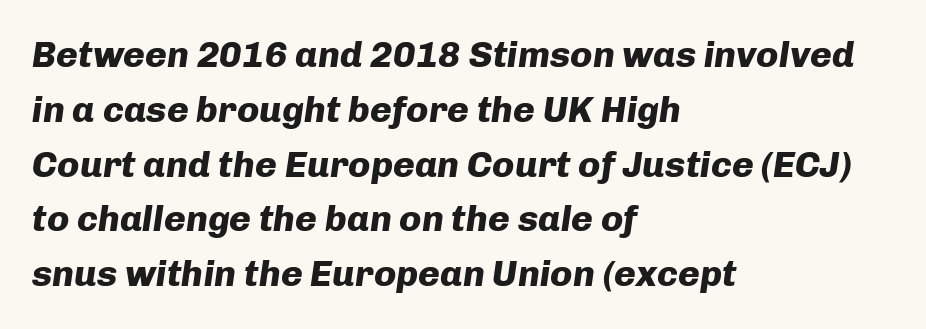
{"italic": "yes", "lean": "right", "slant_degrees": 8, "bold": "yes", "weight": "heavy", "width": "normal", "stroke_contrast": "low", "x_height": "medium", "monospaced": "no", "underline": "no", "align": "left", "line_spacing": "normal", "line_spacing_ratio": 1.48, "letter_spacing": "normal", "letter_spacing_em": 0.0, "glyph_px": 37}
